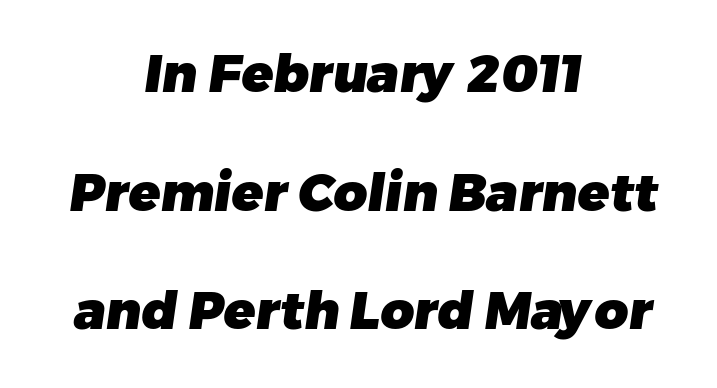
The image shows 52 px heavy sans-serif type; set centered, loose line spacing (2.28x), normal letter spacing, not underlined; low stroke contrast and a medium x-height.
